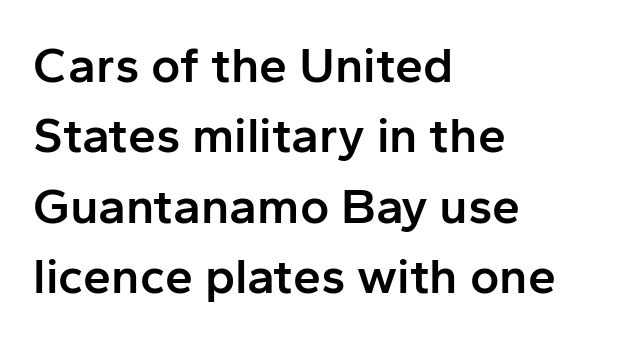
Q: Is the text bold? A: Semi-bold.
Q: Is the text italic (slanted)? A: No, it is upright.
Q: Is the typeface a serif or a sans-serif typeface? A: Sans-serif.
Q: Is the text underlined? A: No.
Q: How is the paragraph aligned? A: Left-aligned.
Q: Is the spacing between letters normal or unusually wide? A: Normal.
Q: Is the spacing between lines tight, normal or loose? A: Normal.
Q: Width (condensed, normal, or wide)? A: Normal.
Q: Stroke contrast? A: Low.
Q: x-height? A: Medium.
Q: Monospaced? A: No.
